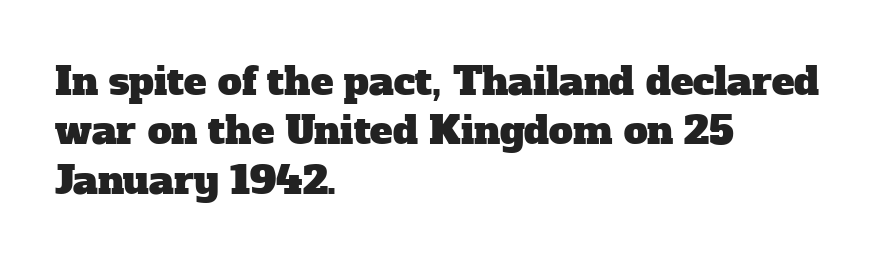
The image shows 38 px serif type; set left-aligned, normal line spacing (1.3x), normal letter spacing, not underlined; low stroke contrast and a medium x-height.
